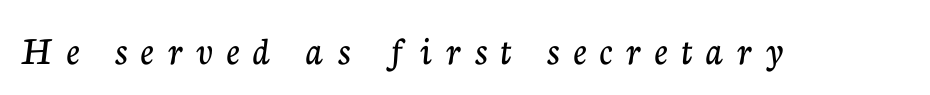
Q: Is the text italic (slanted)? A: Yes.
Q: Is the typeface a serif or a sans-serif typeface? A: Serif.
Q: Is the text underlined? A: No.
Q: Is the spacing between letters normal or unusually wide? A: Unusually wide.
Q: Width (condensed, normal, or wide)? A: Normal.
Q: Stroke contrast? A: Low.
Q: x-height? A: Medium.
Q: Monospaced? A: No.
